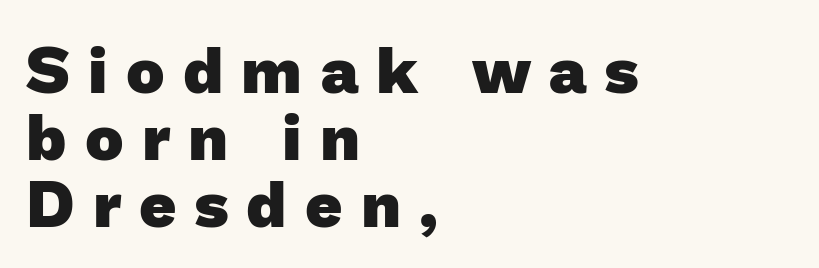
The image shows 65 px heavy sans-serif type; set left-aligned, tight line spacing (1.03x), unusually wide letter spacing (+0.28 em), not underlined; low stroke contrast and a medium x-height.
